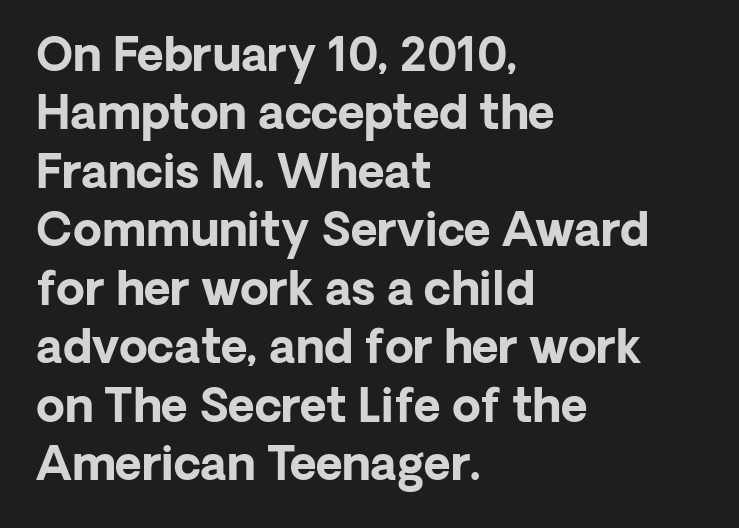
The image shows 46 px bold sans-serif type, upright; set left-aligned, normal line spacing (1.27x), normal letter spacing, not underlined; low stroke contrast and a medium x-height.
